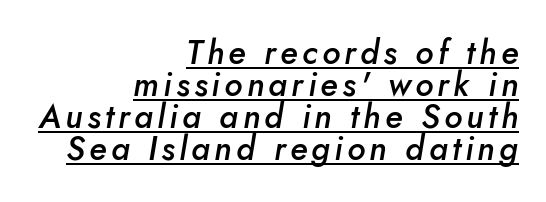
Q: Is the text bold? A: Semi-bold.
Q: Is the text italic (slanted)? A: Yes, it leans right by about 10 degrees.
Q: Is the text underlined? A: Yes.
Q: How is the paragraph aligned? A: Right-aligned.
Q: Is the spacing between lines tight, normal or loose? A: Tight.
Q: Width (condensed, normal, or wide)? A: Normal.
Q: Stroke contrast? A: Low.
Q: x-height? A: Small.
Q: Monospaced? A: No.
